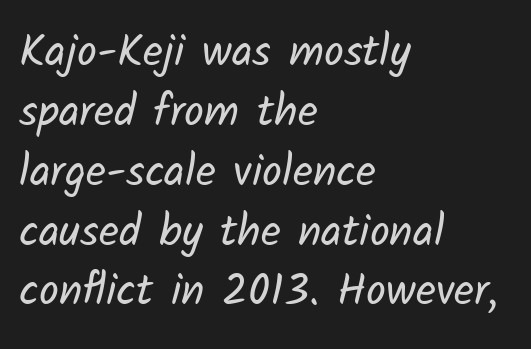
Q: Is the text bold? A: No.
Q: Is the typeface a serif or a sans-serif typeface? A: Sans-serif.
Q: Is the text underlined? A: No.
Q: How is the paragraph aligned? A: Left-aligned.
Q: Is the spacing between letters normal or unusually wide? A: Normal.
Q: Is the spacing between lines tight, normal or loose? A: Normal.
Q: Width (condensed, normal, or wide)? A: Normal.
Q: Stroke contrast? A: Low.
Q: x-height? A: Medium.
Q: Monospaced? A: No.
